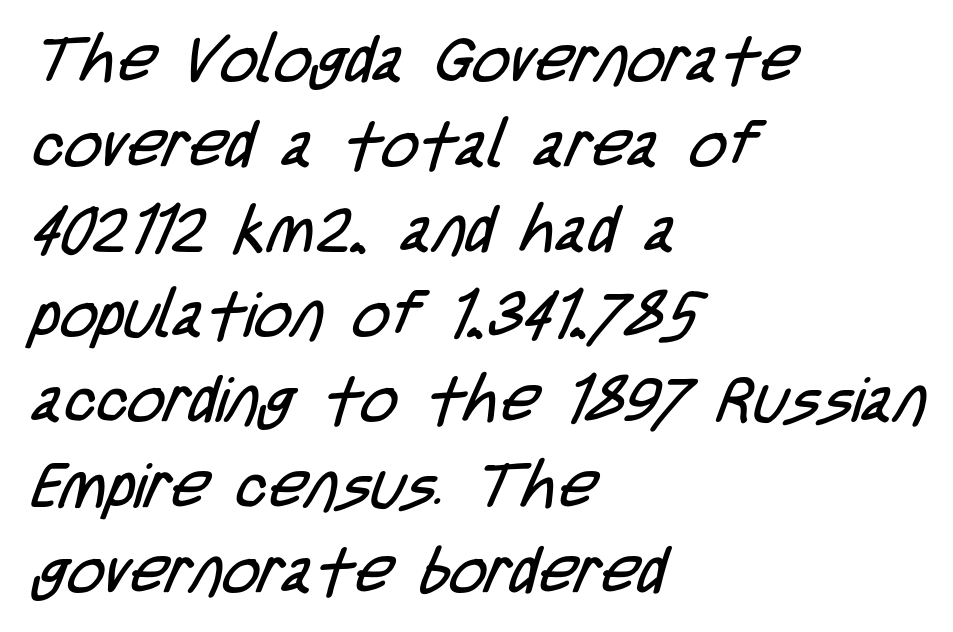
{"serif": "no", "bold": "no", "weight": "regular", "width": "condensed", "stroke_contrast": "low", "x_height": "large", "monospaced": "no", "underline": "no", "align": "left", "line_spacing": "normal", "line_spacing_ratio": 1.33, "letter_spacing": "normal", "letter_spacing_em": 0.0, "glyph_px": 64}
